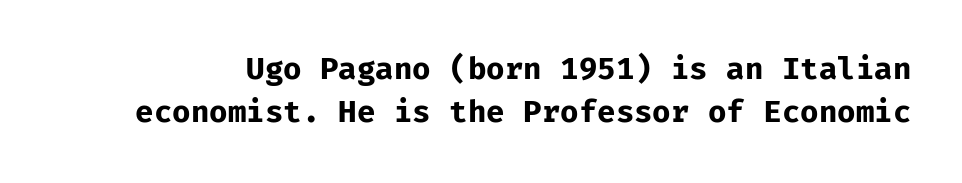
The image shows 30 px bold sans-serif type, upright; set normal line spacing (1.43x), normal letter spacing, not underlined; low stroke contrast and a medium x-height.
